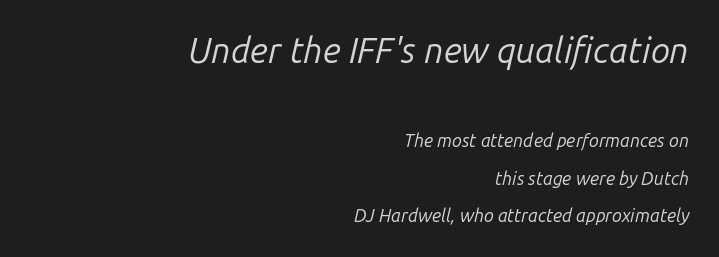
The image shows 35 px regular-weight type, italic (leaning right); set right-aligned, loose line spacing (2.07x), normal letter spacing, not underlined; the first (top) block is 1.94x larger; low stroke contrast and a medium x-height.
